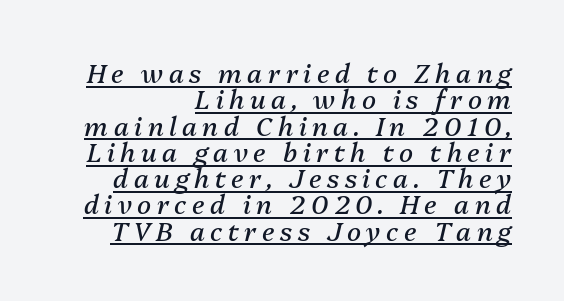
The image shows 26 px text type, italic (leaning right); set right-aligned, tight line spacing (1.01x), unusually wide letter spacing (+0.21 em), underlined.
